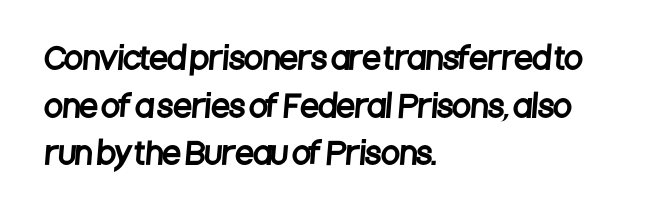
The lines in this sample share a left origin and differ only in where they stop. Font category for this specimen: sans-serif. Beneath every word, the page is bare. The letterforms sit shoulder to shoulder at normal distance. Regular leading. Here the designer chose a conventional face with non-uniform glyph widths.
